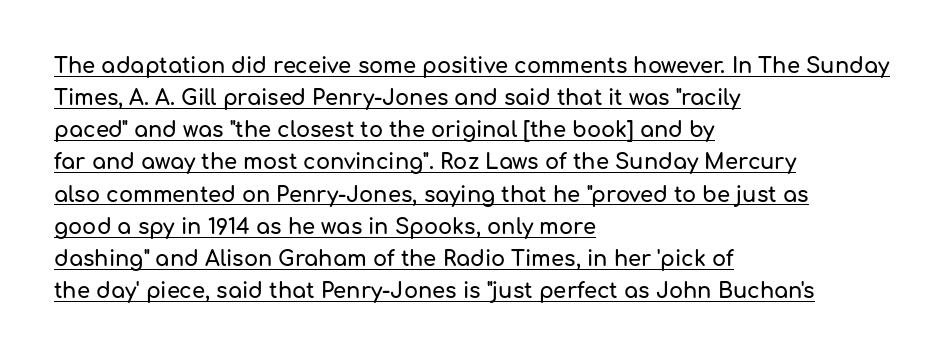
Q: Is the text italic (slanted)? A: No, it is upright.
Q: Is the text underlined? A: Yes.
Q: How is the paragraph aligned? A: Left-aligned.
Q: Is the spacing between letters normal or unusually wide? A: Normal.
Q: Is the spacing between lines tight, normal or loose? A: Normal.
